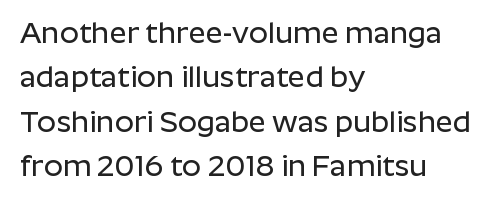
Each letter's strokes conclude bluntly, with no projecting serifs. The letters sit at their default tracking, neither squeezed nor spread. The paragraph shown leans on its left margin. Quick note: underline off.
